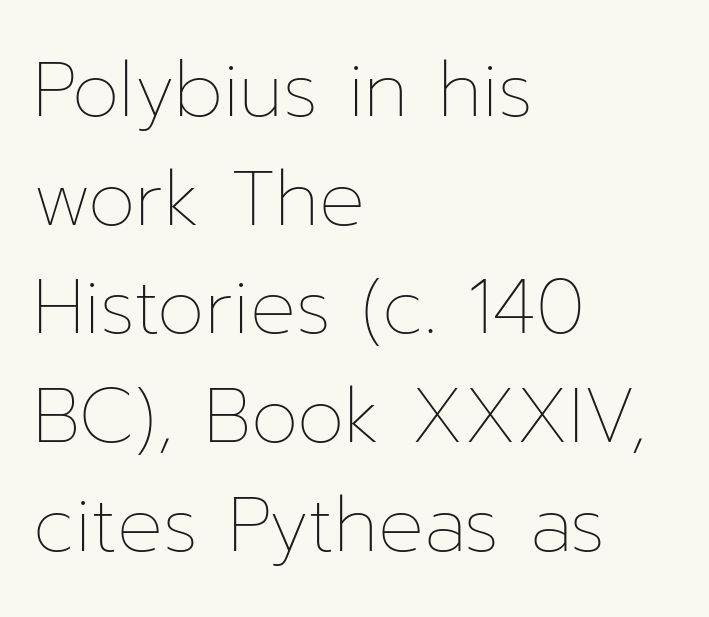
Q: Is the text bold? A: No.
Q: Is the text italic (slanted)? A: No, it is upright.
Q: Is the text underlined? A: No.
Q: How is the paragraph aligned? A: Left-aligned.
Q: Is the spacing between letters normal or unusually wide? A: Normal.
Q: Is the spacing between lines tight, normal or loose? A: Normal.
Q: Width (condensed, normal, or wide)? A: Normal.
Q: Stroke contrast? A: Low.
Q: x-height? A: Medium.
Q: Monospaced? A: No.
